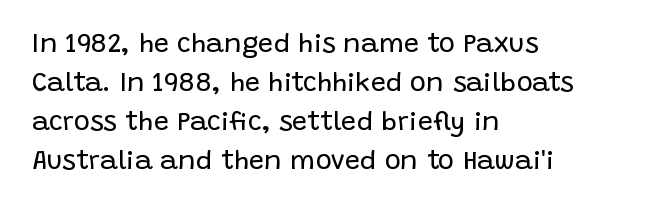
Nothing heavy about these letters — not bold at all. The block of text has a typical density, with ordinary space between rows. Posture: straight, roman, zero tilt. Quick note: underline off. The letterforms sit shoulder to shoulder at normal distance.
